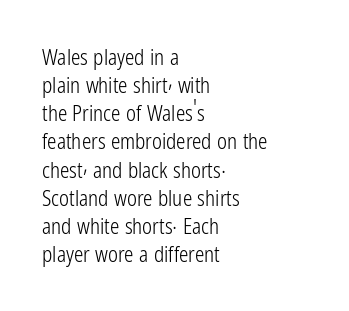
{"italic": "no", "bold": "no", "underline": "no", "align": "left", "line_spacing": "normal", "line_spacing_ratio": 1.34, "letter_spacing": "normal", "letter_spacing_em": 0.0, "glyph_px": 21}
